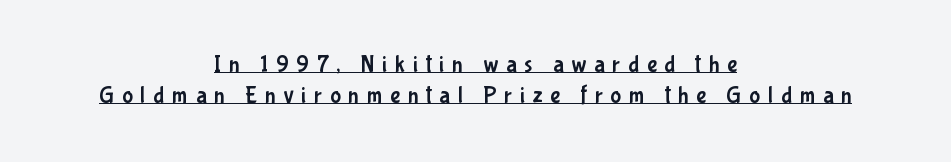
Q: Is the text italic (slanted)? A: No, it is upright.
Q: Is the text underlined? A: Yes.
Q: How is the paragraph aligned? A: Centered.
Q: Is the spacing between letters normal or unusually wide? A: Unusually wide.
Q: Is the spacing between lines tight, normal or loose? A: Normal.
